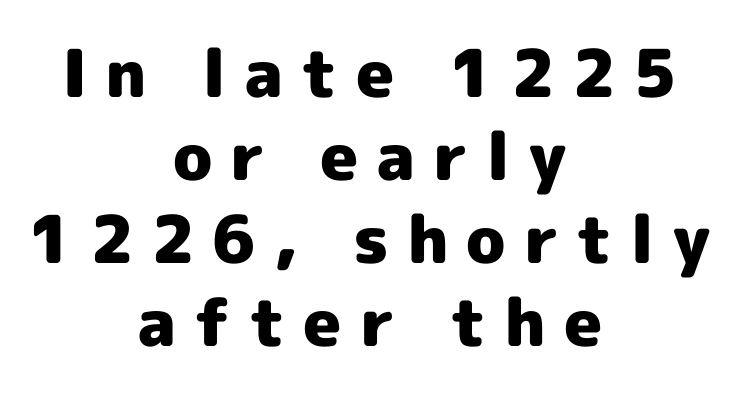
The image shows 66 px heavy sans-serif type, upright; set centered, normal line spacing (1.26x), unusually wide letter spacing (+0.27 em), not underlined; a medium x-height.
